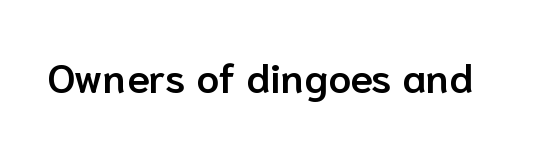
The image shows 41 px semibold sans-serif type, upright; set normal letter spacing, not underlined; low stroke contrast and a medium x-height.
